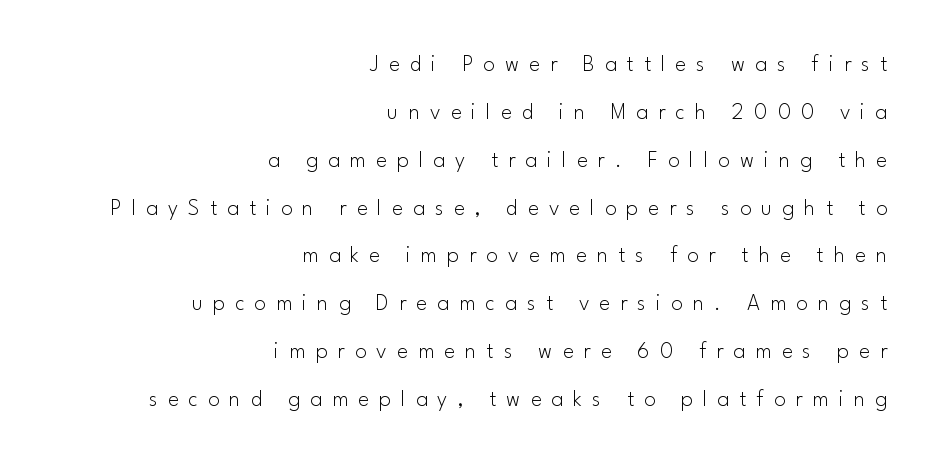
{"italic": "no", "bold": "no", "underline": "no", "align": "right", "line_spacing": "loose", "line_spacing_ratio": 2.08, "letter_spacing": "wide", "letter_spacing_em": 0.44, "glyph_px": 23}
